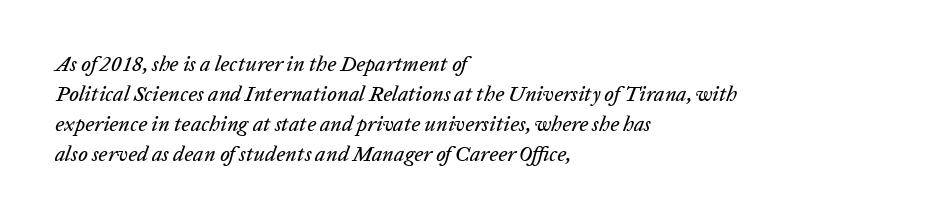
{"italic": "yes", "lean": "right", "slant_degrees": 20, "underline": "no", "align": "left", "line_spacing": "normal", "line_spacing_ratio": 1.43, "letter_spacing": "normal", "letter_spacing_em": 0.0, "glyph_px": 21}
